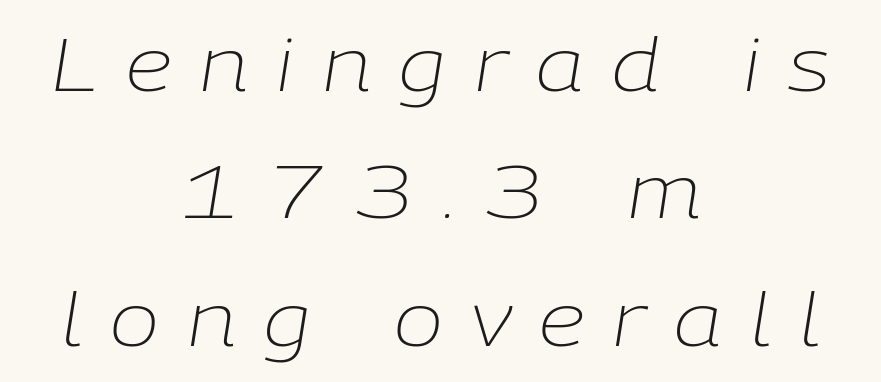
The image shows 74 px light type, italic (leaning right); set centered, line spacing 1.72x, unusually wide letter spacing (+0.38 em), not underlined; low stroke contrast and a medium x-height.
